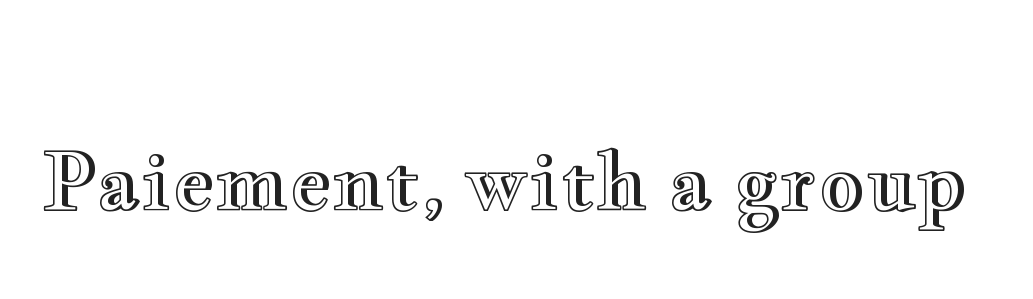
You can tell it's not italic because the verticals are truly vertical. Beneath every word, the page is bare. Is the letter spacing exaggerated? No — it looks like the ordinary default. Spacing verdict: proportional, widths tailored to each character.
